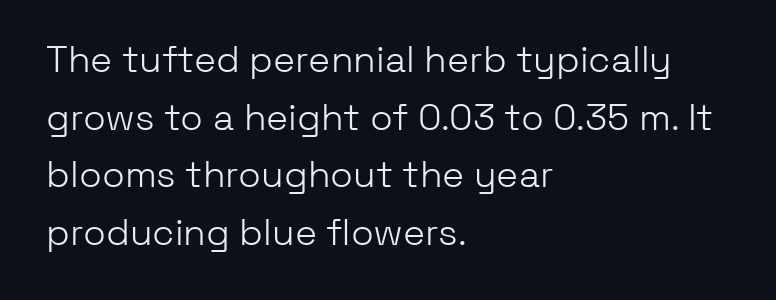
{"serif": "no", "italic": "no", "bold": "no", "weight": "light", "width": "normal", "stroke_contrast": "low", "x_height": "medium", "monospaced": "no", "underline": "no", "align": "left", "line_spacing": "normal", "line_spacing_ratio": 1.56, "letter_spacing": "normal", "letter_spacing_em": 0.0, "glyph_px": 37}
